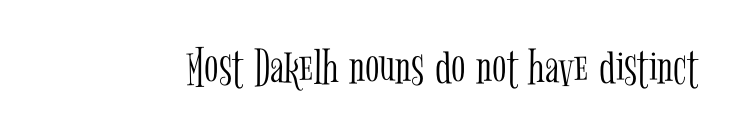
{"serif": "yes", "italic": "no", "bold": "no", "weight": "light", "width": "condensed", "stroke_contrast": "low", "x_height": "medium", "monospaced": "no", "underline": "no", "letter_spacing": "normal", "letter_spacing_em": 0.0, "glyph_px": 53}
